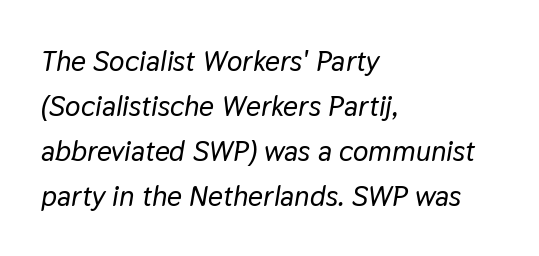
The image shows 29 px text type, italic (leaning right); set left-aligned, normal line spacing (1.55x), normal letter spacing, not underlined; low stroke contrast and a medium x-height.
